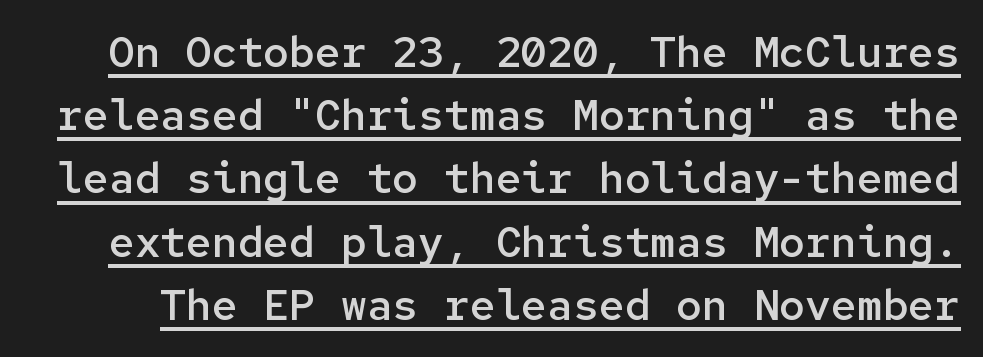
The image shows 43 px semibold sans-serif type, upright, monospaced; set normal line spacing (1.47x), normal letter spacing, underlined; low stroke contrast and a medium x-height.
